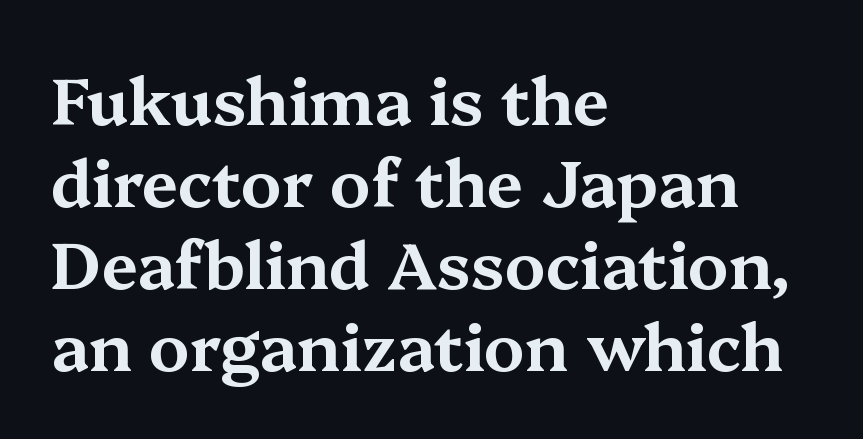
Q: Is the text italic (slanted)? A: No, it is upright.
Q: Is the typeface a serif or a sans-serif typeface? A: Serif.
Q: Is the text underlined? A: No.
Q: How is the paragraph aligned? A: Left-aligned.
Q: Is the spacing between letters normal or unusually wide? A: Normal.
Q: Is the spacing between lines tight, normal or loose? A: Normal.
Q: Width (condensed, normal, or wide)? A: Wide.
Q: Stroke contrast? A: Medium.
Q: x-height? A: Medium.
Q: Monospaced? A: No.
